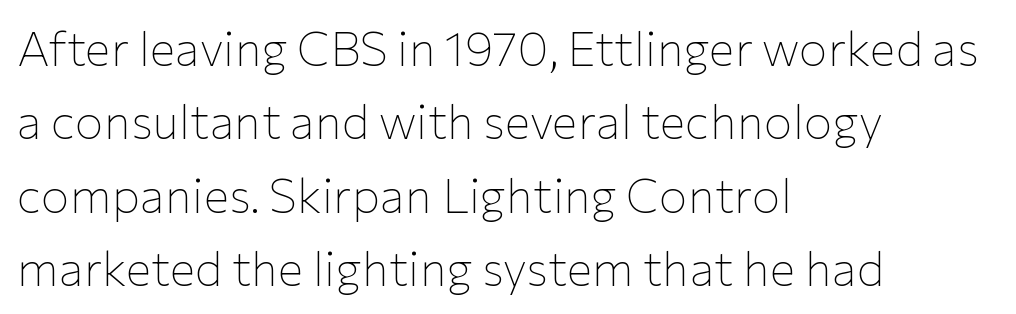
{"serif": "no", "italic": "no", "bold": "no", "weight": "thin", "width": "normal", "stroke_contrast": "low", "x_height": "medium", "monospaced": "no", "underline": "no", "align": "left", "line_spacing": "normal", "line_spacing_ratio": 1.53, "letter_spacing": "normal", "letter_spacing_em": 0.0, "glyph_px": 48}
